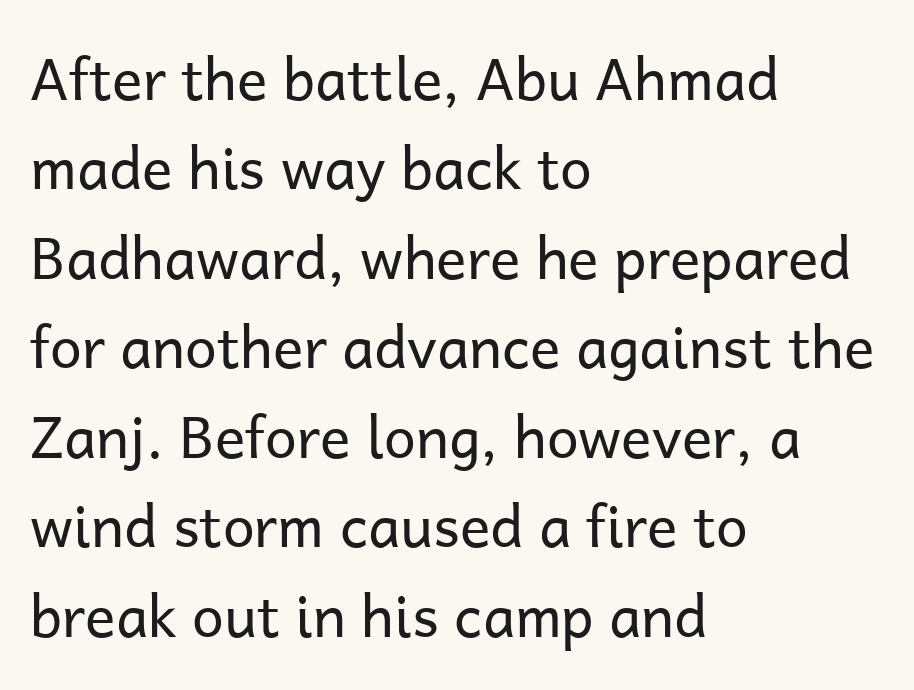
This rendering features lettering with no underline. The weight tops out at a normal text grade. A typesetter would call this proportional, since set widths differ per character. Left-aligned paragraph, ragged on the right. Serif or sans? Sans — the stroke terminals are bare. Normally led — the rows are evenly, conventionally spaced.
